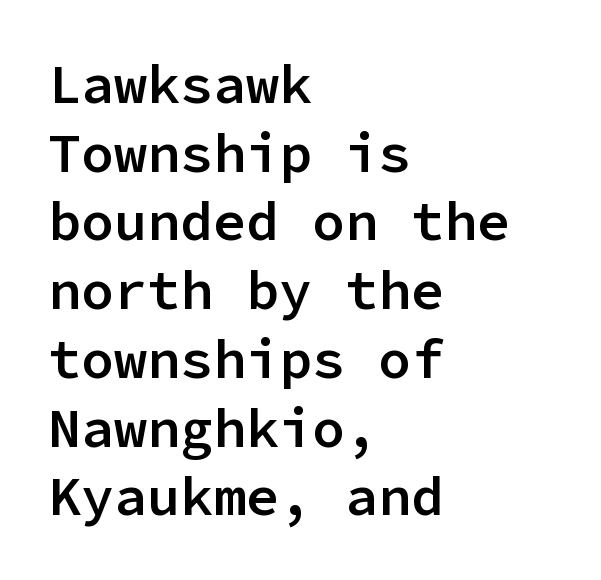
Q: Is the text bold? A: Semi-bold.
Q: Is the text italic (slanted)? A: No, it is upright.
Q: Is the typeface a serif or a sans-serif typeface? A: Sans-serif.
Q: Is the text underlined? A: No.
Q: How is the paragraph aligned? A: Left-aligned.
Q: Is the spacing between letters normal or unusually wide? A: Normal.
Q: Is the spacing between lines tight, normal or loose? A: Normal.
Q: Width (condensed, normal, or wide)? A: Normal.
Q: Stroke contrast? A: Low.
Q: x-height? A: Medium.
Q: Monospaced? A: Yes.
